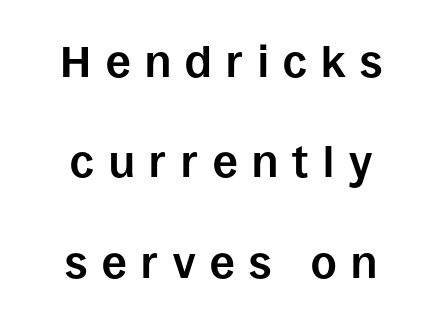
The image shows 44 px bold sans-serif type, upright; set centered, loose line spacing (2.28x), unusually wide letter spacing (+0.33 em), not underlined; low stroke contrast and a large x-height.
